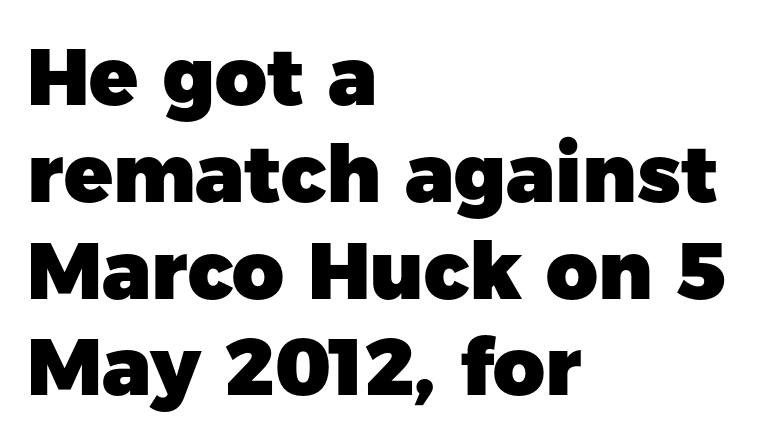
Q: Is the text bold? A: Yes.
Q: Is the text italic (slanted)? A: No, it is upright.
Q: Is the typeface a serif or a sans-serif typeface? A: Sans-serif.
Q: Is the text underlined? A: No.
Q: How is the paragraph aligned? A: Left-aligned.
Q: Is the spacing between letters normal or unusually wide? A: Normal.
Q: Width (condensed, normal, or wide)? A: Normal.
Q: Stroke contrast? A: Low.
Q: x-height? A: Medium.
Q: Monospaced? A: No.
